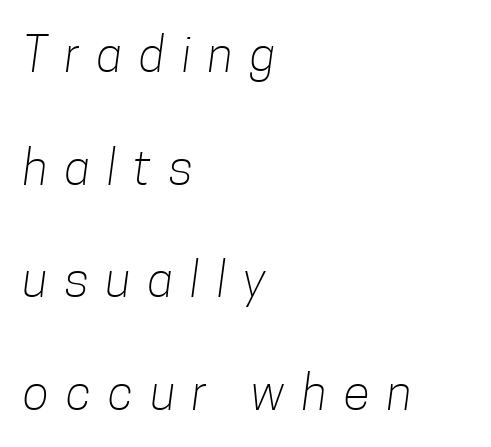
The image shows 49 px light, condensed sans-serif type; set left-aligned, loose line spacing (2.3x), unusually wide letter spacing (+0.35 em), not underlined; low stroke contrast and a medium x-height.
